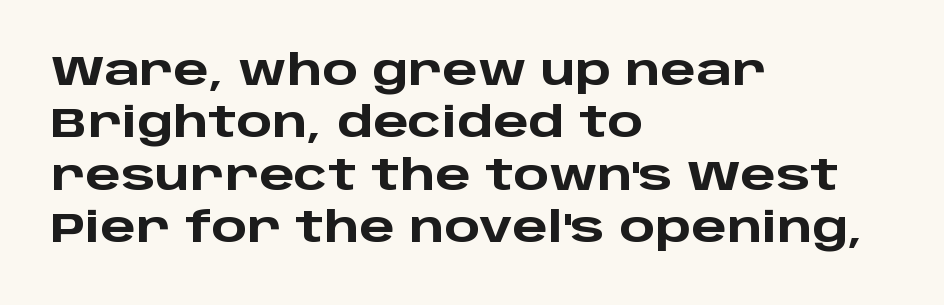
The image shows 42 px heavy, wide sans-serif type, upright; set left-aligned, normal line spacing (1.25x), normal letter spacing, not underlined; low stroke contrast and a large x-height.
